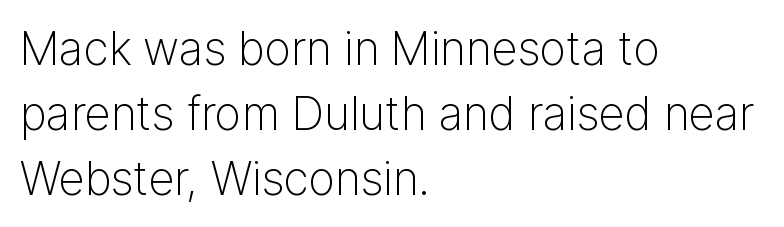
The letters advance in unequal steps, a hallmark of proportional type. This is roman type, the default non-slanted kind. The passage shown is typeset with a sans-serif family. The strokes are not fattened; the text isn't bold.
